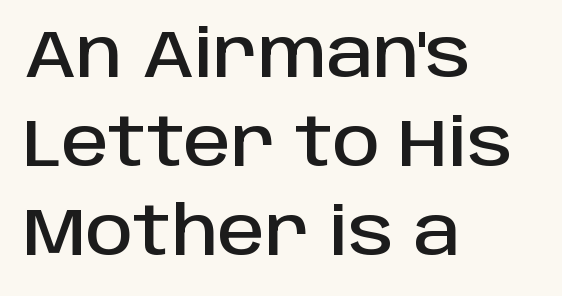
Q: Is the text italic (slanted)? A: No, it is upright.
Q: Is the typeface a serif or a sans-serif typeface? A: Sans-serif.
Q: Is the text underlined? A: No.
Q: How is the paragraph aligned? A: Left-aligned.
Q: Is the spacing between letters normal or unusually wide? A: Normal.
Q: Is the spacing between lines tight, normal or loose? A: Normal.
Q: Width (condensed, normal, or wide)? A: Normal.
Q: Stroke contrast? A: Low.
Q: x-height? A: Large.
Q: Monospaced? A: No.
